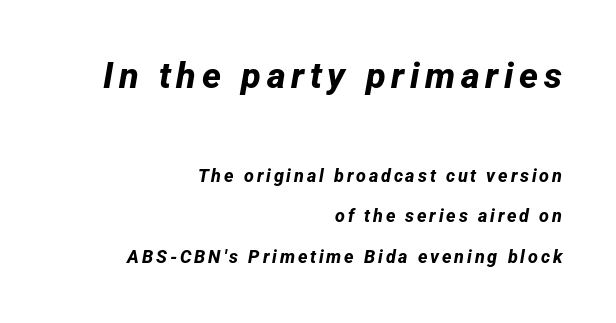
The image shows 36 px bold sans-serif type; set right-aligned, loose line spacing (2.27x), not underlined; the first (top) block is 2.0x larger; low stroke contrast and a medium x-height.
